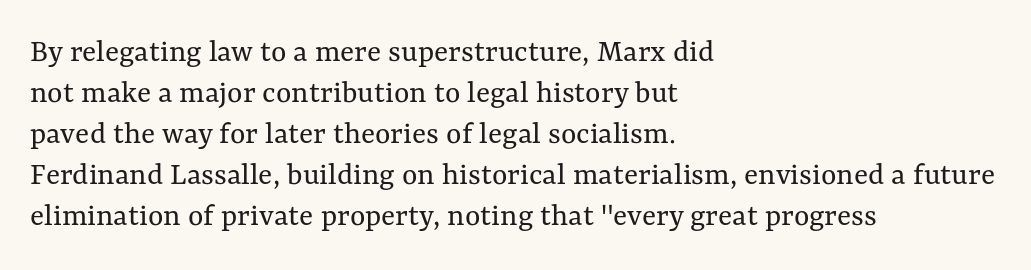
The image shows 33 px regular-weight type, upright; set left-aligned, line spacing 1.24x, normal letter spacing, not underlined; medium stroke contrast and a medium x-height.
